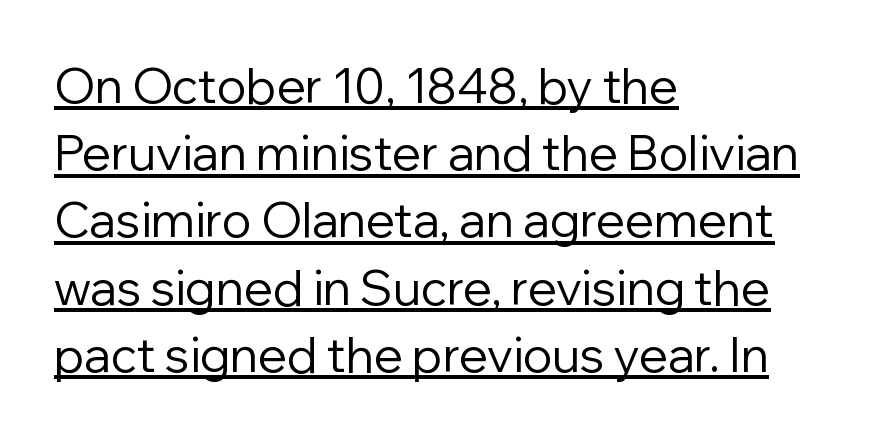
The image shows 48 px regular-weight sans-serif type, upright; set left-aligned, normal line spacing (1.4x), normal letter spacing, underlined; low stroke contrast and a medium x-height.
